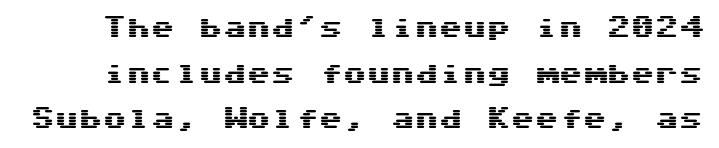
{"italic": "no", "underline": "no", "line_spacing": "loose", "line_spacing_ratio": 1.9, "letter_spacing": "normal", "letter_spacing_em": 0.0, "glyph_px": 24}
